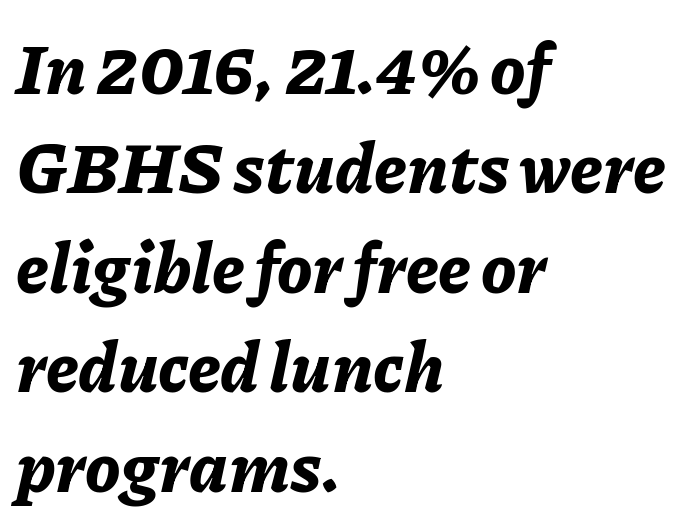
Does the lettering tilt? It does — this is italic. A typesetter would call this proportional, since set widths differ per character. The lines are quadded left. The glyphs have the mass of a bold cut. Vertically, the passage feels balanced, rows spaced as you'd expect. The rendering keeps characters at their native spacing.
